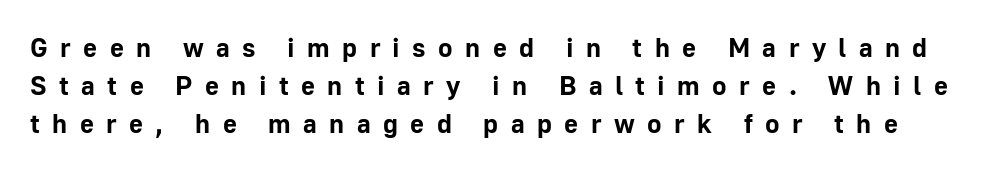
Q: Is the text bold? A: Yes.
Q: Is the text italic (slanted)? A: No, it is upright.
Q: Is the text underlined? A: No.
Q: Is the spacing between letters normal or unusually wide? A: Unusually wide.
Q: Is the spacing between lines tight, normal or loose? A: Normal.
